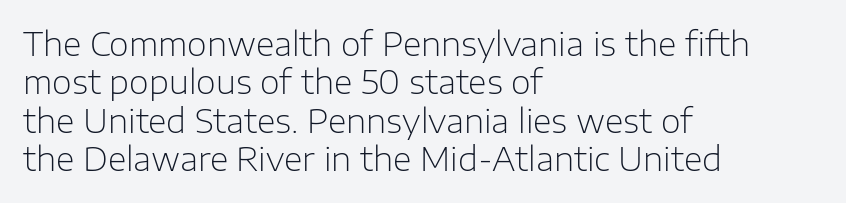
The image shows 32 px light sans-serif type, upright; set left-aligned, line spacing 1.2x, normal letter spacing, not underlined; low stroke contrast and a medium x-height.
